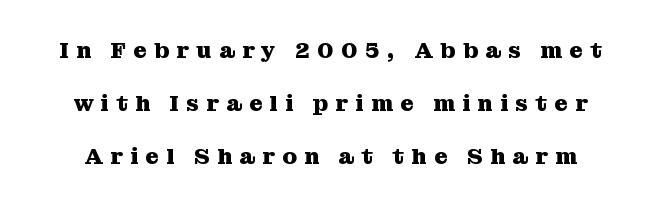
Every character sits straight up, as roman type does. Anything drawn beneath the words? Only blank space. Whoever set this chose breathing room over compactness in the vertical rhythm. Strokes here are thick enough to call this a true bold.
